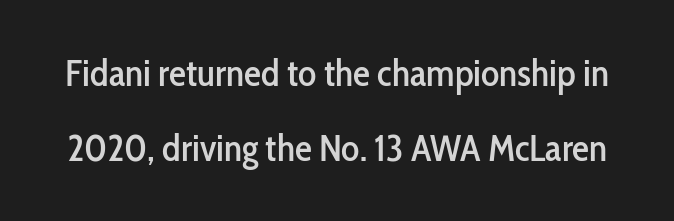
The image shows 38 px condensed sans-serif type, upright; set loose line spacing (1.98x), normal letter spacing, not underlined; low stroke contrast and a medium x-height.
